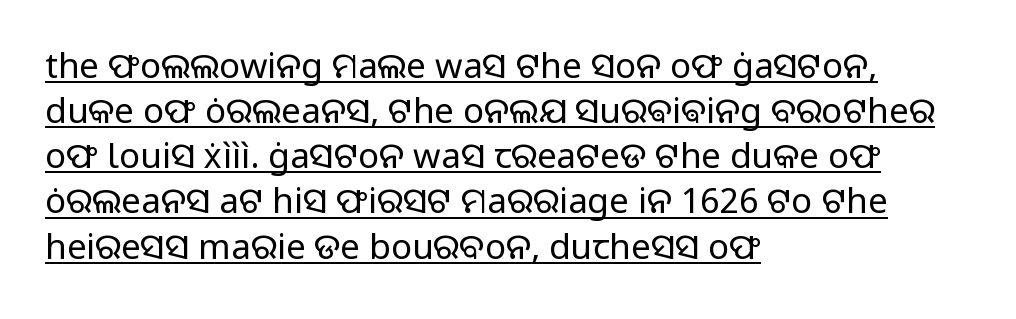
Regarding serifs, this sample does without them. Does the copy run flush right? No — it runs flush left. The rendering uses natural spacing where letterforms have individual widths. The rendering uses the underline text-decoration. Each word holds together tightly as a unit, with standard inter-letter gaps. The lines sit at an ordinary, default distance from one another.
